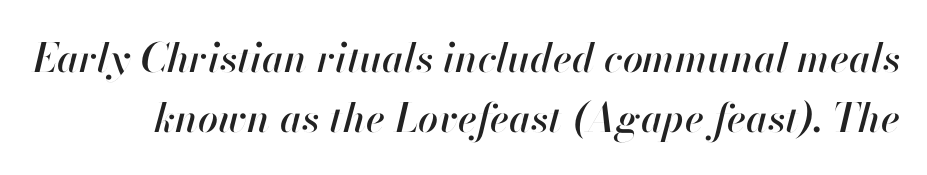
The image shows 40 px text type, italic (leaning right); set normal line spacing (1.5x), normal letter spacing, not underlined; high stroke contrast and a small x-height.
